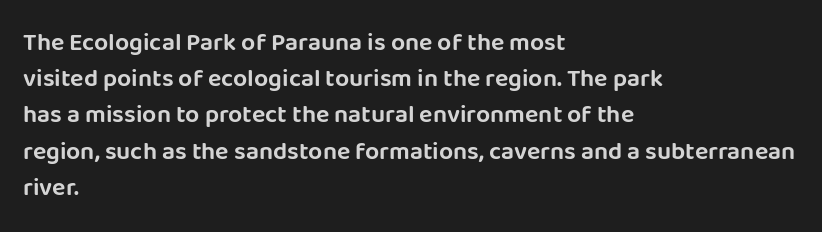
{"italic": "no", "underline": "no", "align": "left", "line_spacing": "normal", "line_spacing_ratio": 1.45, "letter_spacing": "normal", "letter_spacing_em": 0.0, "glyph_px": 25}
